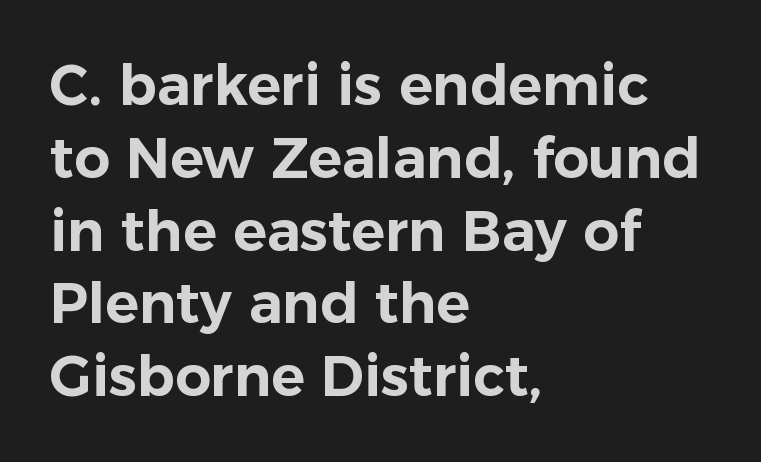
The rendering uses natural spacing where letterforms have individual widths. Type without underlining. Italic? Not at all — the glyphs are vertical. Typeset ragged right — the left edge is the straight one.
